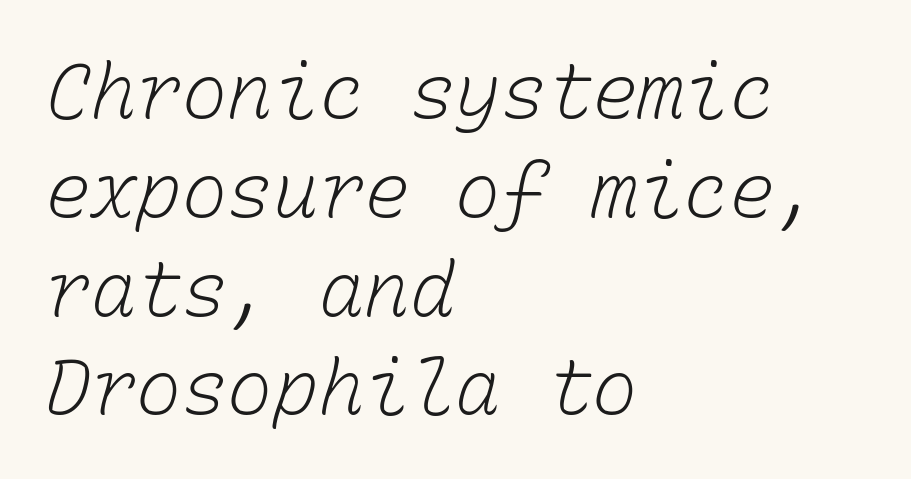
{"bold": "no", "weight": "light", "width": "normal", "stroke_contrast": "low", "x_height": "medium", "monospaced": "yes", "underline": "no", "align": "left", "line_spacing": "normal", "line_spacing_ratio": 1.3, "letter_spacing": "normal", "letter_spacing_em": 0.0, "glyph_px": 76}
